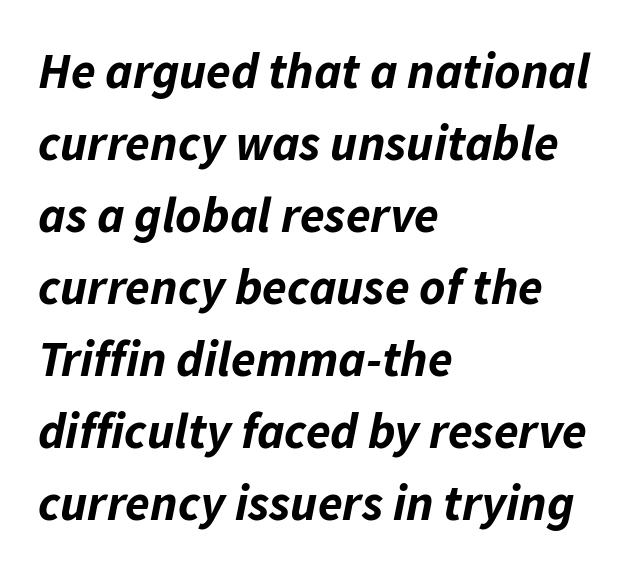
The image shows 50 px bold type, italic (leaning right); set left-aligned, normal line spacing (1.44x), normal letter spacing, not underlined; low stroke contrast and a medium x-height.
